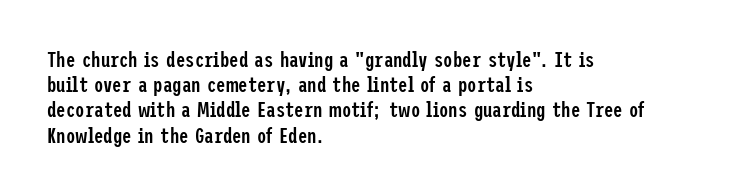
{"italic": "no", "bold": "semi", "underline": "no", "align": "left", "line_spacing_ratio": 1.2, "letter_spacing": "normal", "letter_spacing_em": 0.0, "glyph_px": 21}
